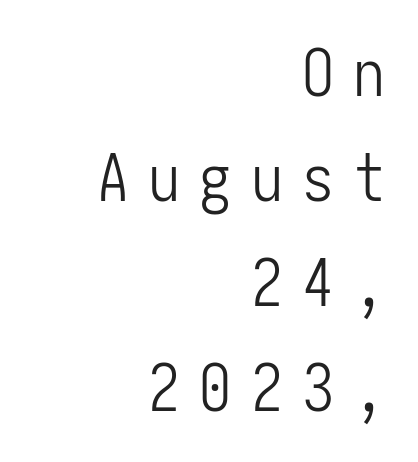
Q: Is the text bold? A: No.
Q: Is the text italic (slanted)? A: No, it is upright.
Q: Is the typeface a serif or a sans-serif typeface? A: Sans-serif.
Q: Is the text underlined? A: No.
Q: How is the paragraph aligned? A: Right-aligned.
Q: Is the spacing between letters normal or unusually wide? A: Unusually wide.
Q: Is the spacing between lines tight, normal or loose? A: Normal.
Q: Width (condensed, normal, or wide)? A: Condensed.
Q: Stroke contrast? A: Low.
Q: x-height? A: Medium.
